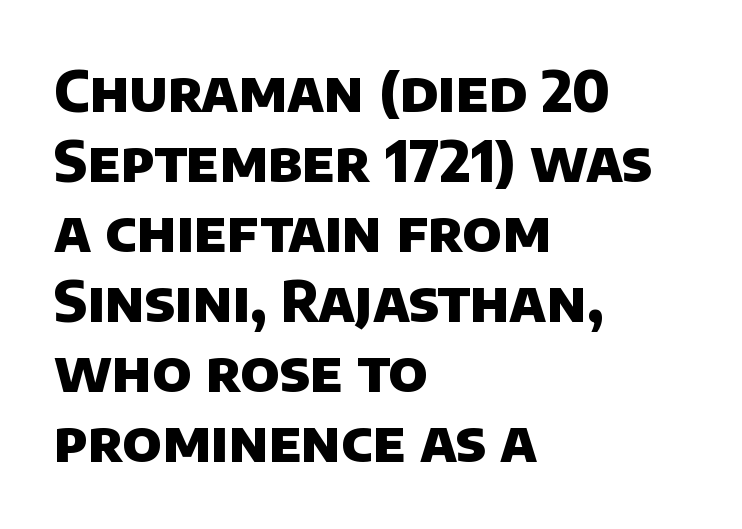
The image shows 56 px heavy sans-serif type; set left-aligned, normal line spacing (1.25x), normal letter spacing, not underlined; low stroke contrast and a large x-height.
